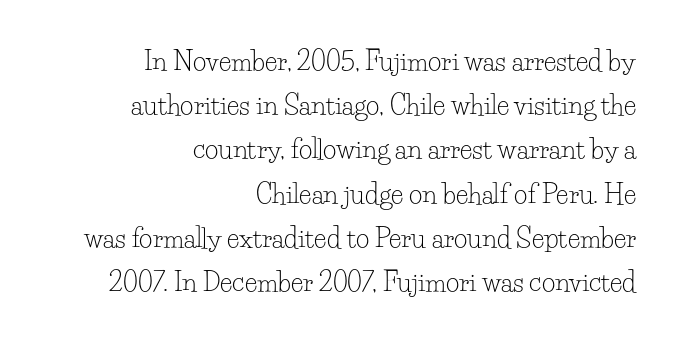
The text block is weighted toward the right margin, trailing off unevenly leftward. On a weight scale, this lands at 450 or below. The letters stand straight up with perfectly vertical stems. Between one letter and the next there's only the usual sliver of space. Each row of text sits above clean, open space.
